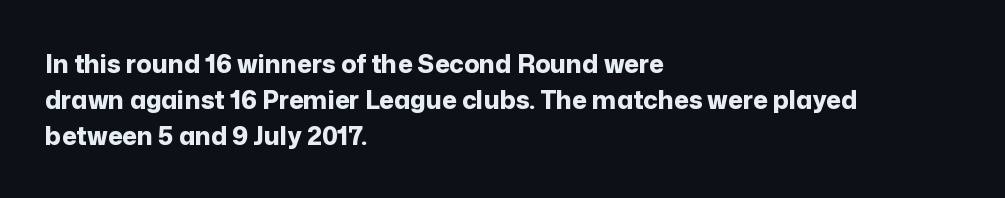
Q: Is the text bold? A: Yes.
Q: Is the text italic (slanted)? A: No, it is upright.
Q: Is the text underlined? A: No.
Q: How is the paragraph aligned? A: Left-aligned.
Q: Is the spacing between letters normal or unusually wide? A: Normal.
Q: Is the spacing between lines tight, normal or loose? A: Normal.
